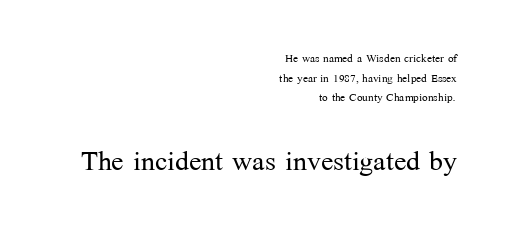
A quiet, ordinary-to-light weight characterises the typeface. Horizontal alignment here is rightward, an uncommon choice for prose. The gaps between neighbouring characters are ordinary and unremarkable. Each row of text sits above clean, open space.
